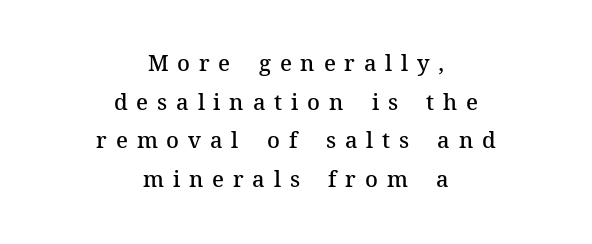
Has an underline been added? It has not. On the weight axis this lands at semibold, roughly 600. A typesetter would call this heavily tracked-out type. The lettering holds an erect, upright posture throughout.
